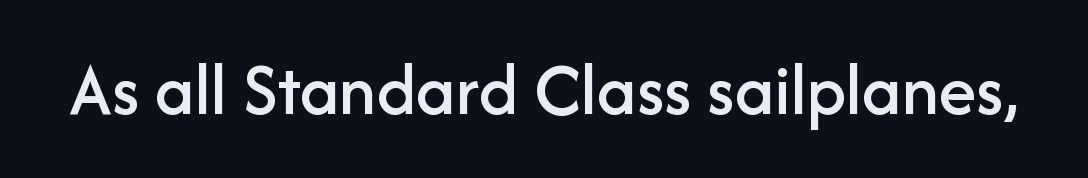
Q: Is the text italic (slanted)? A: No, it is upright.
Q: Is the typeface a serif or a sans-serif typeface? A: Sans-serif.
Q: Is the text underlined? A: No.
Q: Is the spacing between letters normal or unusually wide? A: Normal.
Q: Width (condensed, normal, or wide)? A: Normal.
Q: Stroke contrast? A: Low.
Q: x-height? A: Medium.
Q: Monospaced? A: No.
